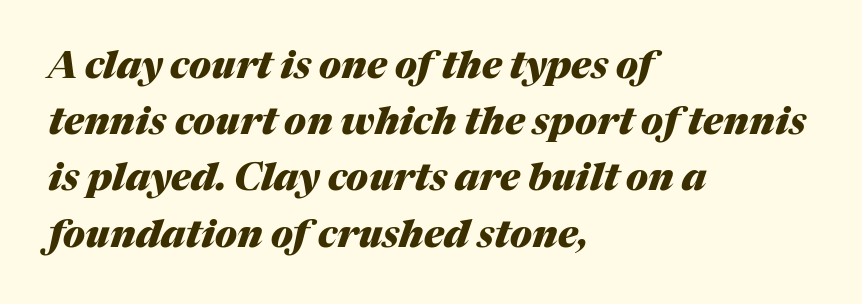
Q: Is the text bold? A: Yes.
Q: Is the text italic (slanted)? A: Yes, it leans right by about 17 degrees.
Q: Is the text underlined? A: No.
Q: How is the paragraph aligned? A: Left-aligned.
Q: Is the spacing between letters normal or unusually wide? A: Normal.
Q: Is the spacing between lines tight, normal or loose? A: Normal.
Q: Width (condensed, normal, or wide)? A: Normal.
Q: Stroke contrast? A: Medium.
Q: x-height? A: Medium.
Q: Monospaced? A: No.
